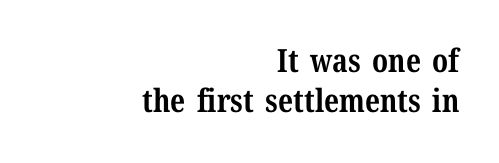
The image shows 32 px bold serif type, upright; set right-aligned, normal line spacing (1.26x), normal letter spacing, not underlined; medium stroke contrast and a medium x-height.
